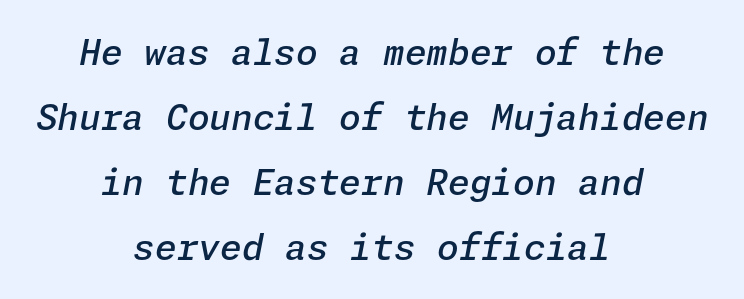
{"italic": "yes", "lean": "right", "slant_degrees": 11, "bold": "semi", "weight": "semibold", "width": "normal", "stroke_contrast": "low", "x_height": "medium", "underline": "no", "align": "center", "line_spacing_ratio": 1.86, "letter_spacing": "normal", "letter_spacing_em": 0.0, "glyph_px": 35}
